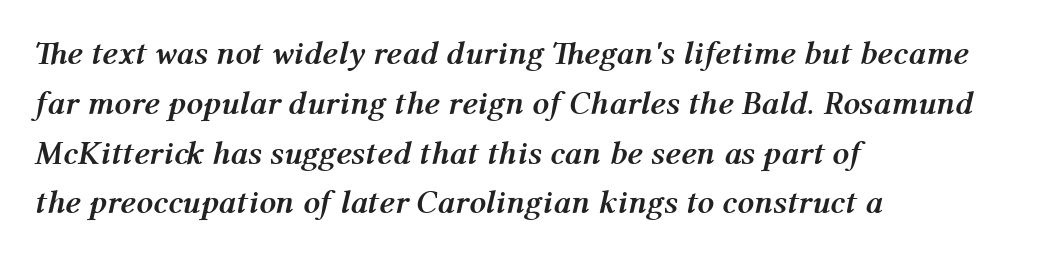
Q: Is the text bold? A: Yes.
Q: Is the text italic (slanted)? A: Yes, it leans right by about 12 degrees.
Q: Is the text underlined? A: No.
Q: How is the paragraph aligned? A: Left-aligned.
Q: Is the spacing between letters normal or unusually wide? A: Normal.
Q: Is the spacing between lines tight, normal or loose? A: Normal.
Q: Width (condensed, normal, or wide)? A: Normal.
Q: Stroke contrast? A: Medium.
Q: x-height? A: Medium.
Q: Monospaced? A: No.
